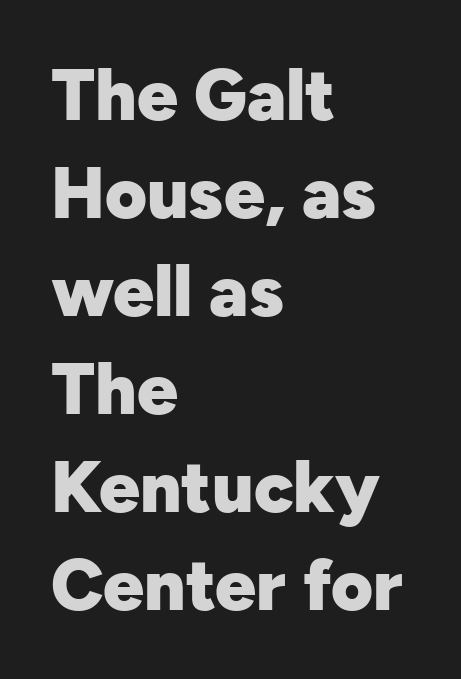
{"serif": "no", "italic": "no", "bold": "yes", "weight": "heavy", "width": "normal", "stroke_contrast": "low", "x_height": "medium", "monospaced": "no", "underline": "no", "align": "left", "line_spacing": "normal", "line_spacing_ratio": 1.36, "letter_spacing": "normal", "letter_spacing_em": 0.0, "glyph_px": 72}
